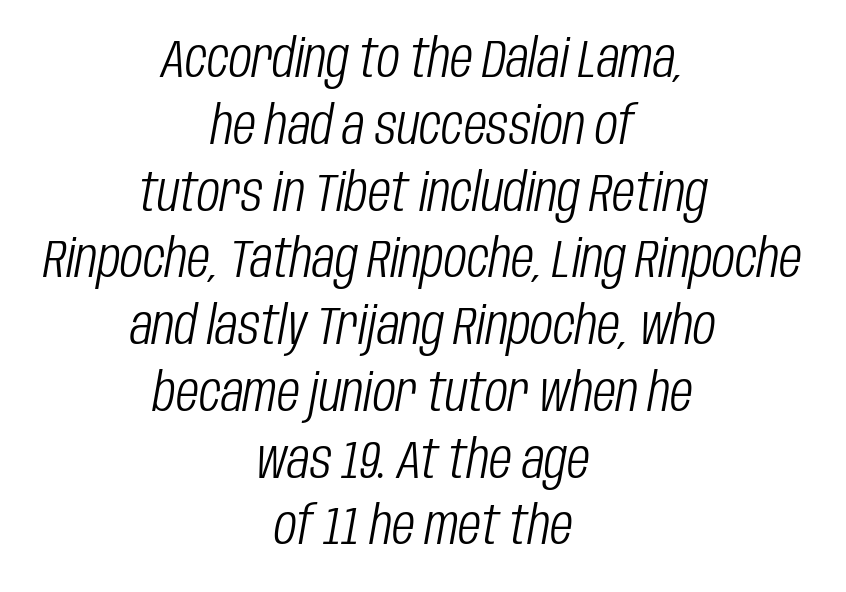
Q: Is the text bold? A: No.
Q: Is the text italic (slanted)? A: Yes, it leans right by about 10 degrees.
Q: Is the text underlined? A: No.
Q: How is the paragraph aligned? A: Centered.
Q: Is the spacing between letters normal or unusually wide? A: Normal.
Q: Is the spacing between lines tight, normal or loose? A: Normal.
Q: Width (condensed, normal, or wide)? A: Condensed.
Q: Stroke contrast? A: Low.
Q: x-height? A: Large.
Q: Monospaced? A: No.
